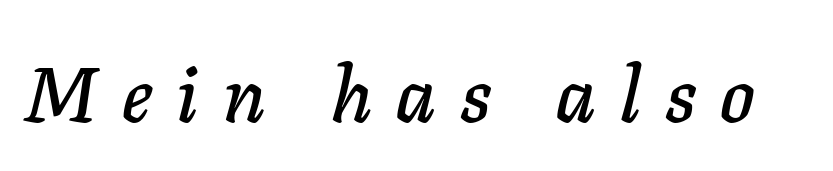
Loose tracking; the words dissolve into strings of separated letters. This sample uses an oblique cut, with every glyph tilted off the vertical. The rendering uses natural spacing where letterforms have individual widths. Descender tails drop into unmarked territory.
